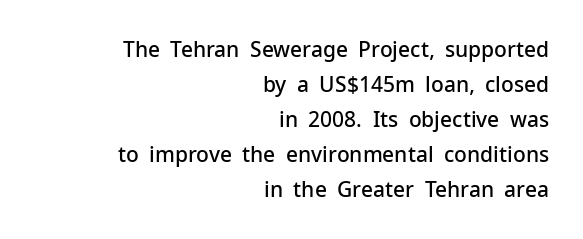
The image shows 21 px text type, upright; set right-aligned, normal line spacing (1.67x), normal letter spacing, not underlined.
